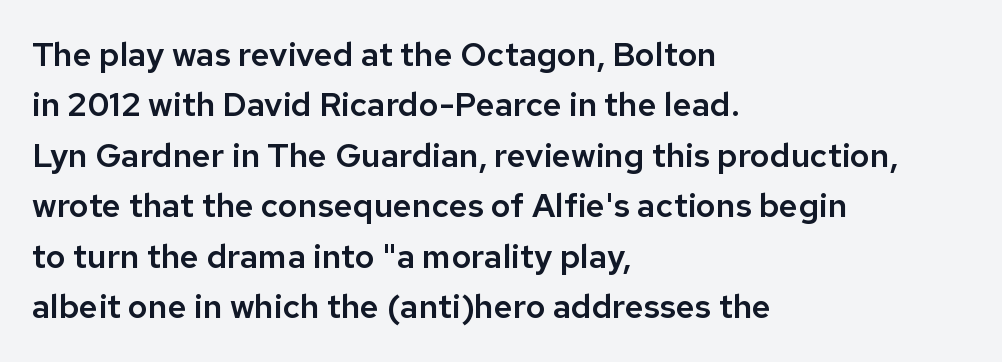
Q: Is the text italic (slanted)? A: No, it is upright.
Q: Is the typeface a serif or a sans-serif typeface? A: Sans-serif.
Q: Is the text underlined? A: No.
Q: How is the paragraph aligned? A: Left-aligned.
Q: Is the spacing between letters normal or unusually wide? A: Normal.
Q: Is the spacing between lines tight, normal or loose? A: Normal.
Q: Width (condensed, normal, or wide)? A: Normal.
Q: Stroke contrast? A: Low.
Q: x-height? A: Medium.
Q: Monospaced? A: No.
